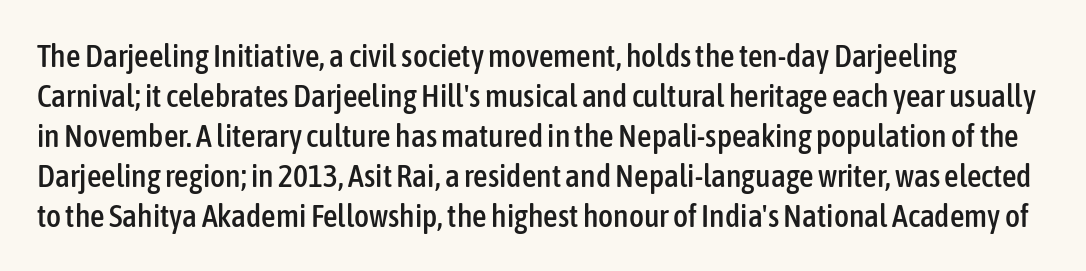
{"serif": "no", "italic": "no", "width": "condensed", "stroke_contrast": "low", "x_height": "medium", "monospaced": "no", "underline": "no", "line_spacing": "normal", "line_spacing_ratio": 1.25, "letter_spacing": "normal", "letter_spacing_em": 0.0, "glyph_px": 32}
